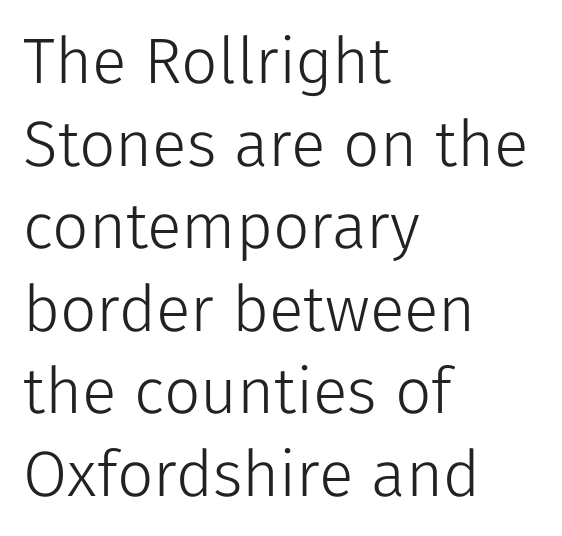
To sum up the face: it is a sans, with no serifs. Honestly, there is no underline to notice here at all. There is no visible air inserted between adjacent glyphs. Line beginnings align vertically; line endings do not. Unbolded letterforms with no extra heft. One glance says typical: line gaps are just what's usual.
